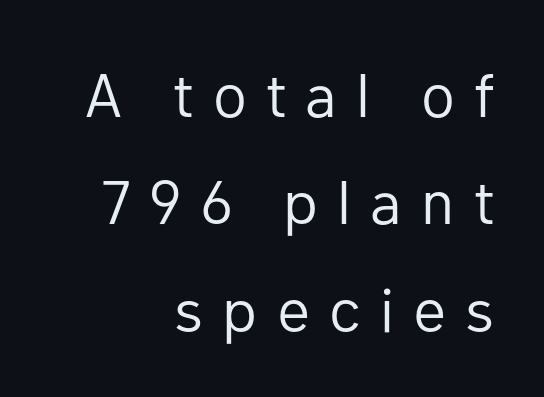
The image shows 62 px regular-weight sans-serif type, upright; set right-aligned, line spacing 1.73x, unusually wide letter spacing (+0.31 em), not underlined; low stroke contrast and a medium x-height.
